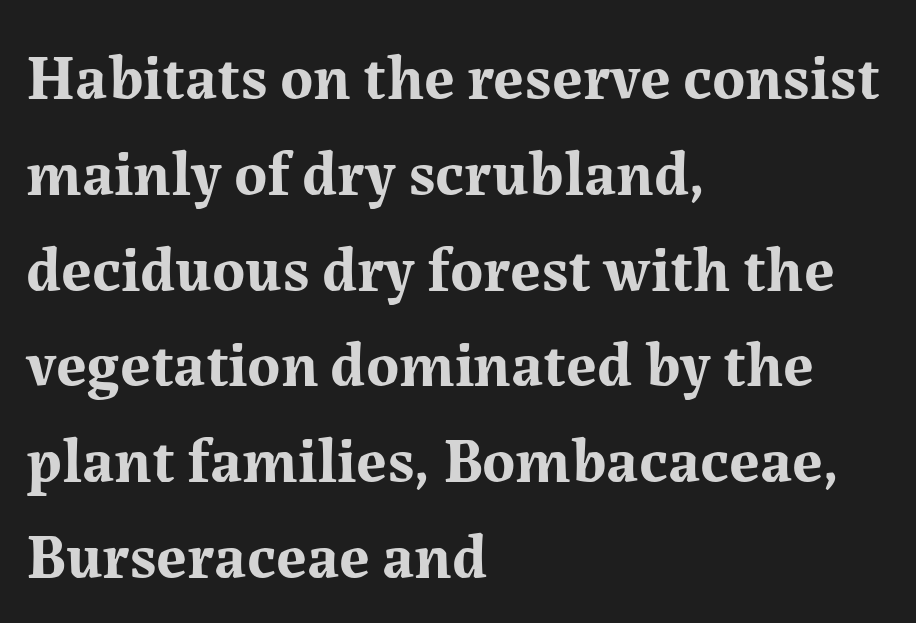
Spacing verdict: proportional, widths tailored to each character. The zone under the glyphs is completely vacant. The strokes are fattened all the way to bold. A serif font was chosen for this passage.
